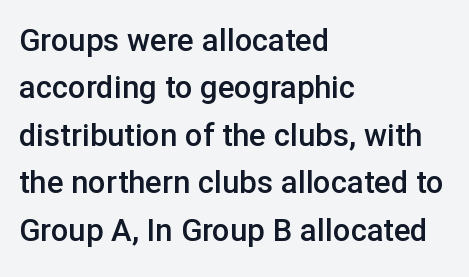
The image shows 31 px semibold sans-serif type, upright; set left-aligned, normal line spacing (1.53x), normal letter spacing, not underlined; low stroke contrast and a medium x-height.
